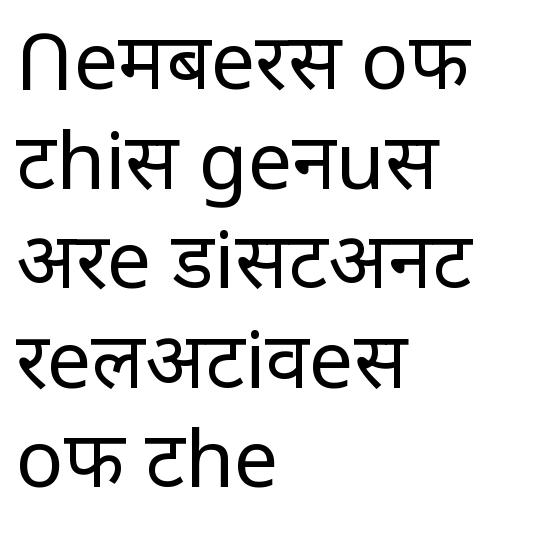
{"serif": "no", "italic": "no", "bold": "no", "weight": "regular", "width": "normal", "stroke_contrast": "low", "x_height": "large", "monospaced": "no", "underline": "no", "align": "left", "line_spacing": "normal", "line_spacing_ratio": 1.26, "letter_spacing": "normal", "letter_spacing_em": 0.0, "glyph_px": 79}
